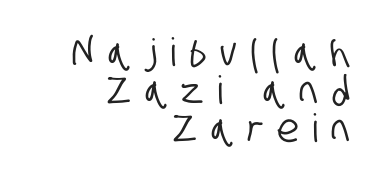
The image shows 39 px condensed sans-serif type; set right-aligned, tight line spacing (0.98x), unusually wide letter spacing (+0.36 em), not underlined; low stroke contrast and a large x-height.
